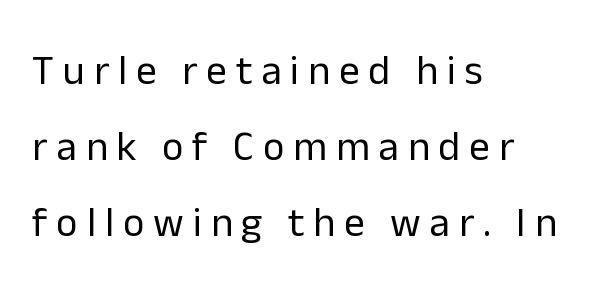
Q: Is the text bold? A: No.
Q: Is the text italic (slanted)? A: No, it is upright.
Q: Is the typeface a serif or a sans-serif typeface? A: Sans-serif.
Q: Is the text underlined? A: No.
Q: How is the paragraph aligned? A: Left-aligned.
Q: Is the spacing between letters normal or unusually wide? A: Unusually wide.
Q: Width (condensed, normal, or wide)? A: Normal.
Q: Stroke contrast? A: Low.
Q: x-height? A: Medium.
Q: Monospaced? A: No.
